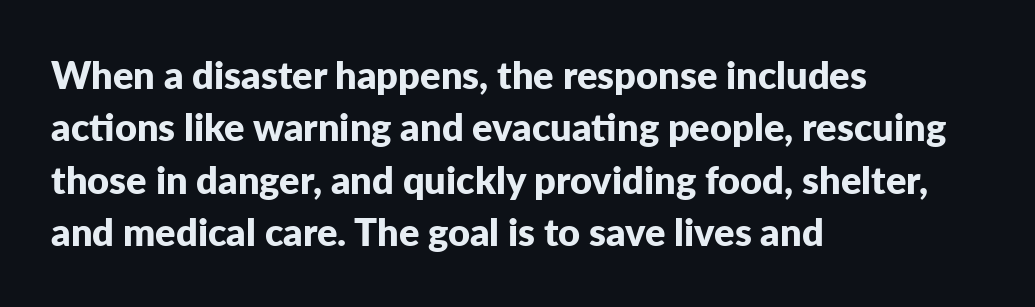
{"serif": "no", "italic": "no", "bold": "yes", "weight": "bold", "width": "normal", "stroke_contrast": "low", "x_height": "medium", "monospaced": "no", "underline": "no", "align": "left", "line_spacing": "normal", "line_spacing_ratio": 1.38, "letter_spacing": "normal", "letter_spacing_em": 0.0, "glyph_px": 38}
